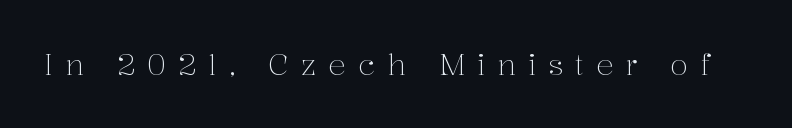
The image shows 29 px light serif type, upright; set unusually wide letter spacing (+0.41 em), not underlined; medium stroke contrast and a medium x-height.
